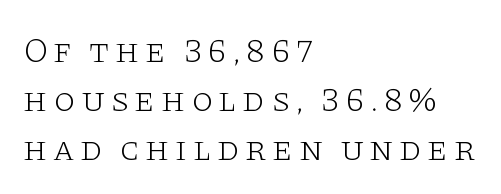
Q: Is the text bold? A: No.
Q: Is the text italic (slanted)? A: No, it is upright.
Q: Is the typeface a serif or a sans-serif typeface? A: Serif.
Q: Is the text underlined? A: No.
Q: How is the paragraph aligned? A: Left-aligned.
Q: Is the spacing between lines tight, normal or loose? A: Normal.
Q: Width (condensed, normal, or wide)? A: Wide.
Q: Stroke contrast? A: Low.
Q: x-height? A: Large.
Q: Monospaced? A: No.
